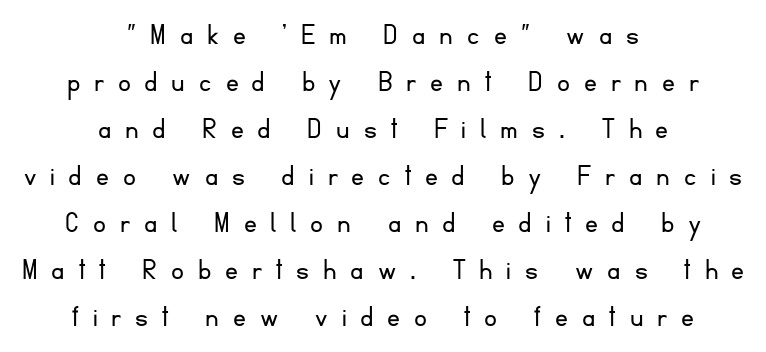
In terms of letterspacing, this is a distinctly airy, spread setting. The baseline area is clear. Serifs: no, the terminals of the letterforms are clean. This is roman type, the default non-slanted kind. Here the designer chose a conventional face with non-uniform glyph widths.
